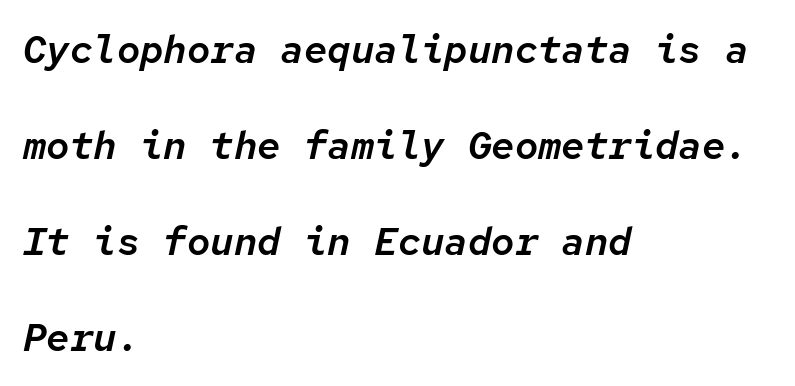
Italic: yes, the glyphs are oblique. Plain, unruled lines of type. Does the leading feel generous? Absolutely, it's lavish. Here the designer chose a console-style face with uniform glyph widths. Inter-character spacing is left at the font's built-in metrics.
